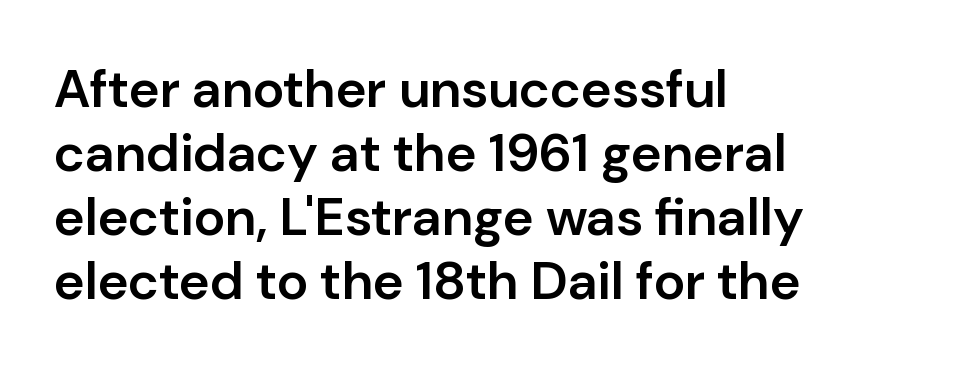
The typography opts for an upright posture over an oblique one. Think of a printed novel: that variable character pitch is what you see here. Where is the straight margin? On the left. Anything drawn beneath the words? Only blank space.
